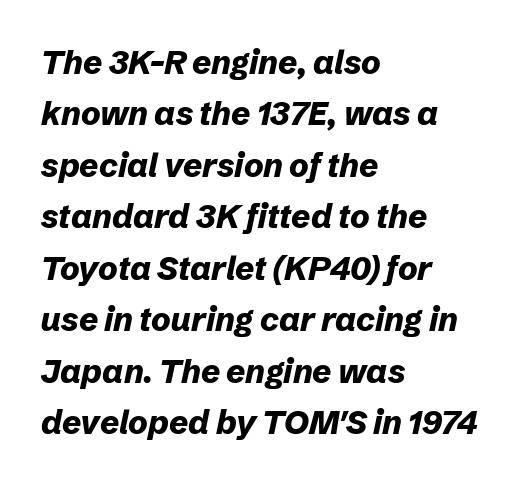
This block has exactly the height ordinary leading produces. The passage shown is emphatically bold. Every row of glyphs begins at an identical x-position on the left. Nobody touched the tracking dial on this one.
